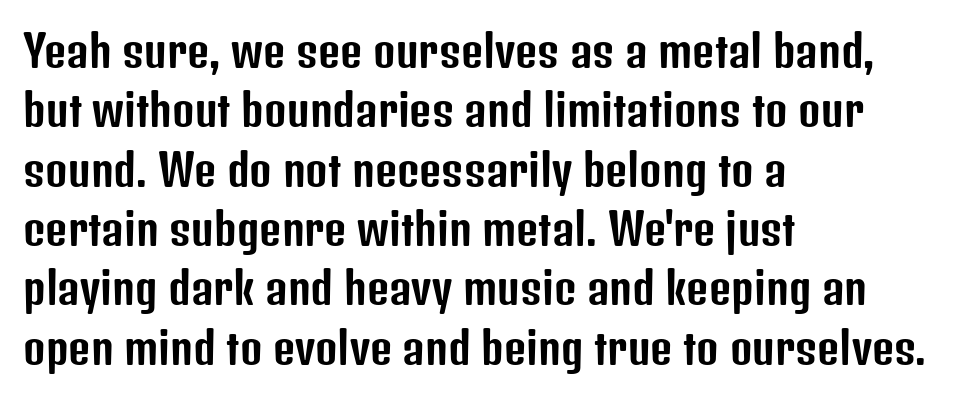
Q: Is the text italic (slanted)? A: No, it is upright.
Q: Is the typeface a serif or a sans-serif typeface? A: Sans-serif.
Q: Is the text underlined? A: No.
Q: How is the paragraph aligned? A: Left-aligned.
Q: Is the spacing between letters normal or unusually wide? A: Normal.
Q: Is the spacing between lines tight, normal or loose? A: Normal.
Q: Width (condensed, normal, or wide)? A: Condensed.
Q: Stroke contrast? A: Low.
Q: x-height? A: Medium.
Q: Monospaced? A: No.
